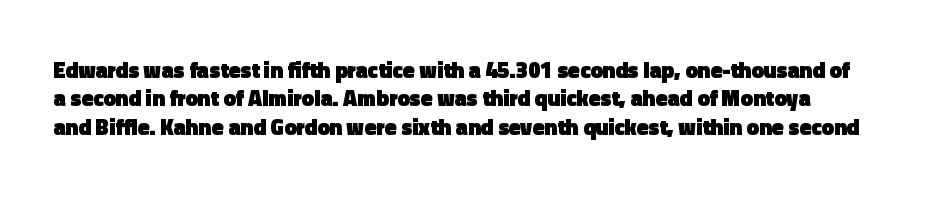
{"italic": "no", "bold": "yes", "underline": "no", "line_spacing": "normal", "line_spacing_ratio": 1.29, "letter_spacing": "normal", "letter_spacing_em": 0.0, "glyph_px": 22}
